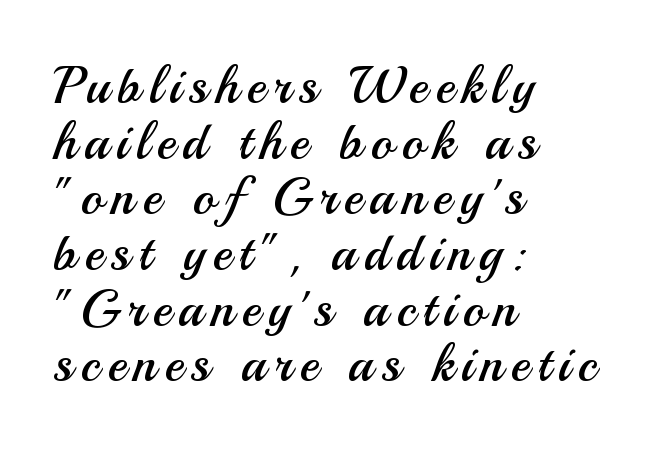
Q: Is the text bold? A: No.
Q: Is the text italic (slanted)? A: Yes.
Q: Is the typeface a serif or a sans-serif typeface? A: Sans-serif.
Q: Is the text underlined? A: No.
Q: How is the paragraph aligned? A: Left-aligned.
Q: Is the spacing between lines tight, normal or loose? A: Tight.
Q: Width (condensed, normal, or wide)? A: Normal.
Q: Stroke contrast? A: Medium.
Q: x-height? A: Small.
Q: Monospaced? A: No.
